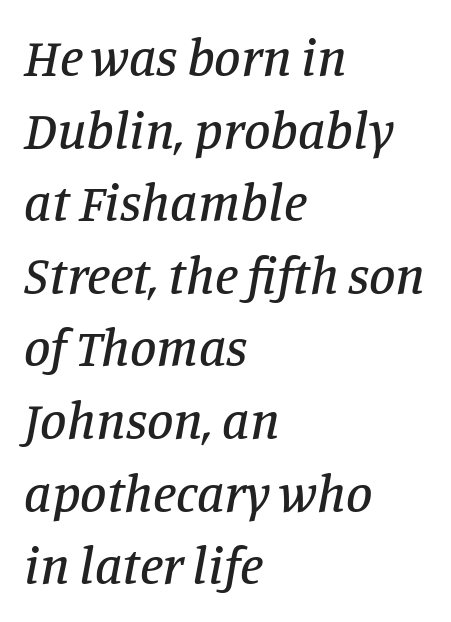
The image shows 53 px serif type, italic (leaning right); set left-aligned, normal line spacing (1.37x), normal letter spacing, not underlined; low stroke contrast and a large x-height.
